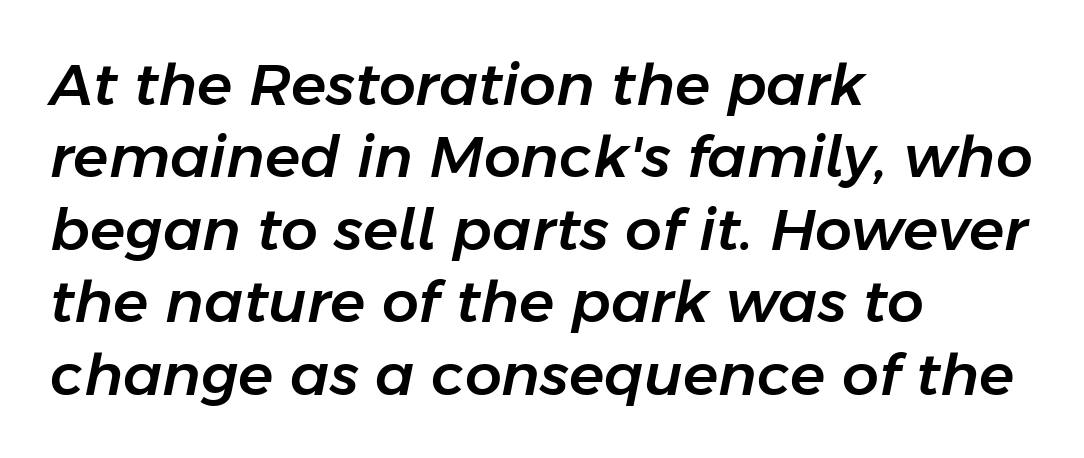
Q: Is the text italic (slanted)? A: Yes, it leans right by about 11 degrees.
Q: Is the text underlined? A: No.
Q: How is the paragraph aligned? A: Left-aligned.
Q: Is the spacing between letters normal or unusually wide? A: Normal.
Q: Is the spacing between lines tight, normal or loose? A: Normal.
Q: Width (condensed, normal, or wide)? A: Normal.
Q: Stroke contrast? A: Low.
Q: x-height? A: Medium.
Q: Monospaced? A: No.
